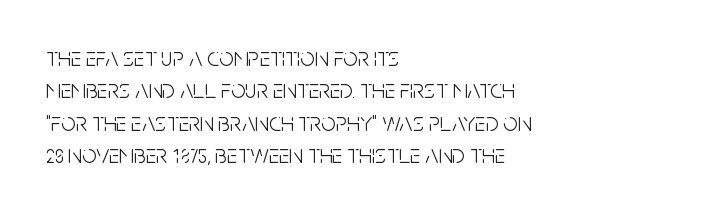
Line spacing here is normal. Nobody touched the tracking dial on this one. Quick note: underline off. Designer's note — italics off, roman on. The lines are quadded left.
